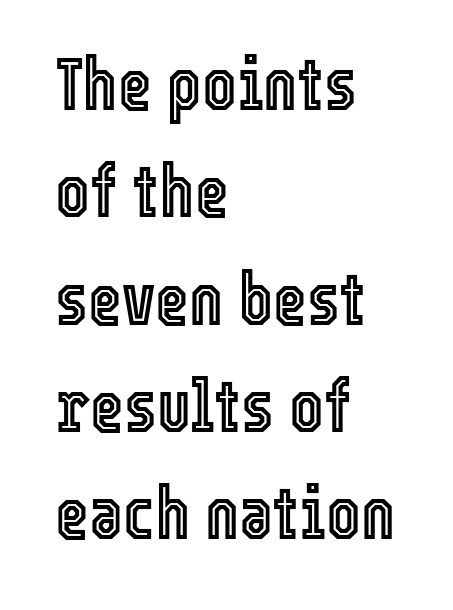
The image shows 73 px condensed type, upright; set left-aligned, normal line spacing (1.47x), normal letter spacing, not underlined; a medium x-height.
